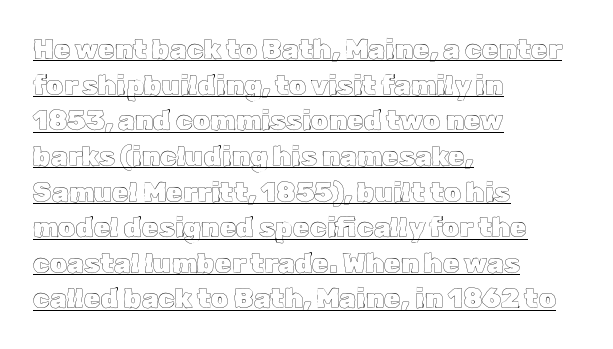
The image shows 27 px text type, upright; set left-aligned, normal line spacing (1.32x), normal letter spacing, underlined.
